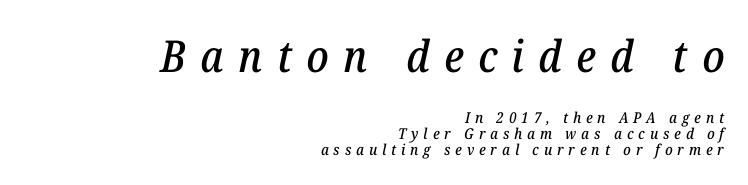
{"serif": "yes", "italic": "yes", "lean": "right", "slant_degrees": 12, "width": "normal", "stroke_contrast": "low", "x_height": "medium", "monospaced": "no", "underline": "no", "align": "right", "line_spacing": "tight", "line_spacing_ratio": 1.07, "letter_spacing": "wide", "letter_spacing_em": 0.33, "larger_block": "first", "size_ratio": 2.93, "glyph_px": 44}
